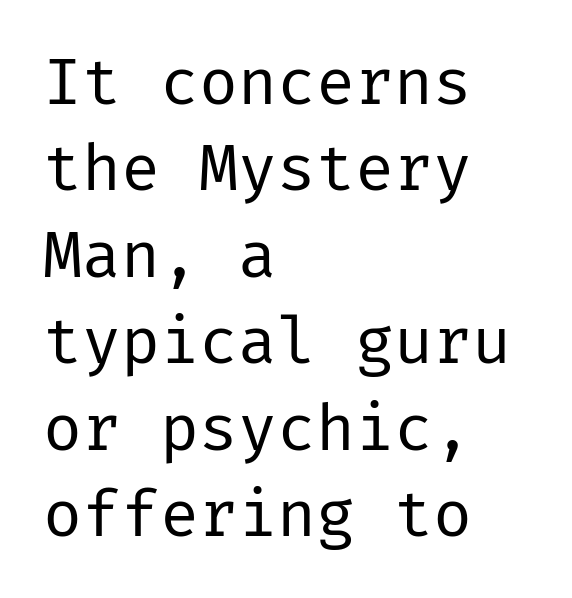
The vertical gap from one line to the next is medium. Nobody drew a line under any word here. The strokes carry an ordinary text weight at most. All the whitespace from short lines collects on the right.
